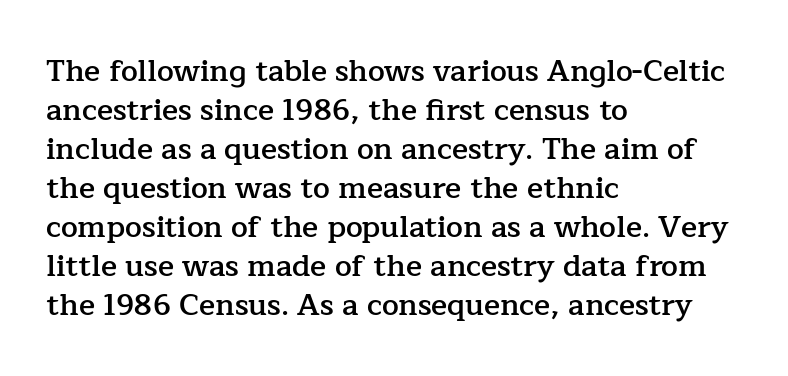
The image shows 30 px semibold serif type, upright; set left-aligned, normal line spacing (1.3x), normal letter spacing, not underlined; low stroke contrast and a medium x-height.
